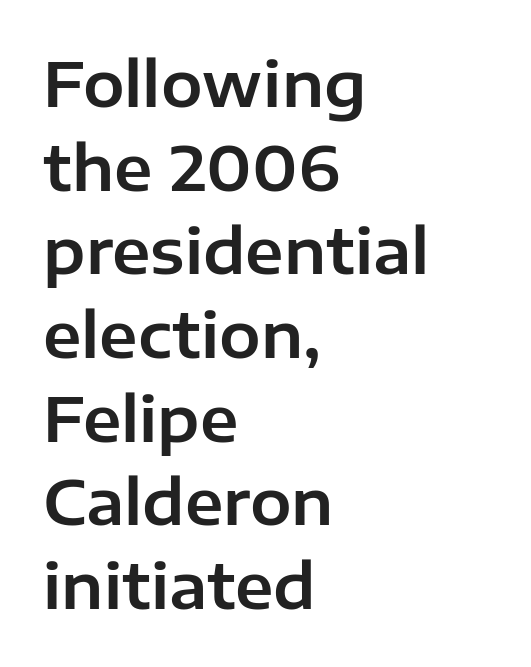
{"serif": "no", "italic": "no", "width": "normal", "stroke_contrast": "low", "x_height": "medium", "monospaced": "no", "underline": "no", "align": "left", "line_spacing": "normal", "line_spacing_ratio": 1.35, "letter_spacing": "normal", "letter_spacing_em": 0.0, "glyph_px": 62}
